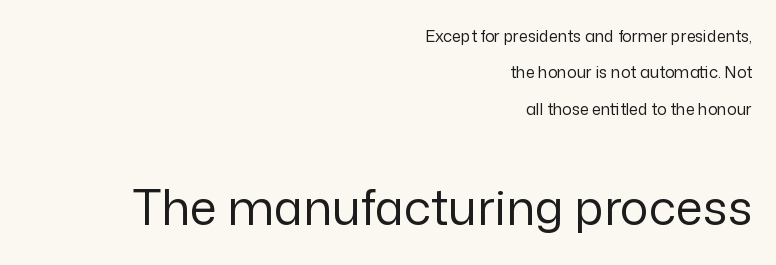
Q: Is the text bold? A: No.
Q: Is the text italic (slanted)? A: No, it is upright.
Q: Is the typeface a serif or a sans-serif typeface? A: Sans-serif.
Q: Is the text underlined? A: No.
Q: How is the paragraph aligned? A: Right-aligned.
Q: Is the spacing between letters normal or unusually wide? A: Normal.
Q: Is the spacing between lines tight, normal or loose? A: Loose.
Q: Which block of text is set in a larger size, the first (top) or the second (bottom)? A: The second (bottom) one.
Q: Width (condensed, normal, or wide)? A: Normal.
Q: Stroke contrast? A: Low.
Q: x-height? A: Medium.
Q: Monospaced? A: No.
